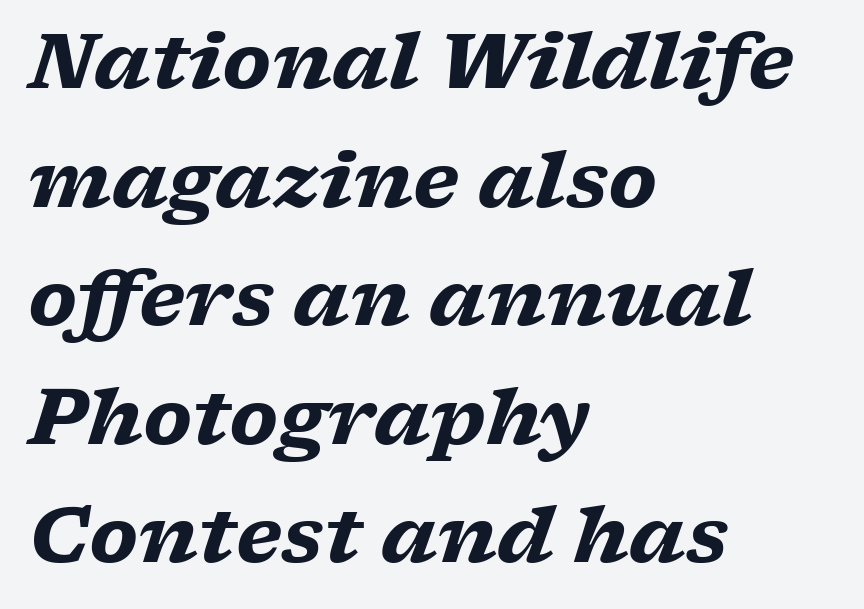
{"serif": "yes", "italic": "yes", "lean": "right", "slant_degrees": 17, "bold": "yes", "weight": "heavy", "width": "wide", "stroke_contrast": "low", "x_height": "medium", "monospaced": "no", "underline": "no", "align": "left", "line_spacing": "normal", "line_spacing_ratio": 1.54, "letter_spacing": "normal", "letter_spacing_em": 0.0, "glyph_px": 77}
